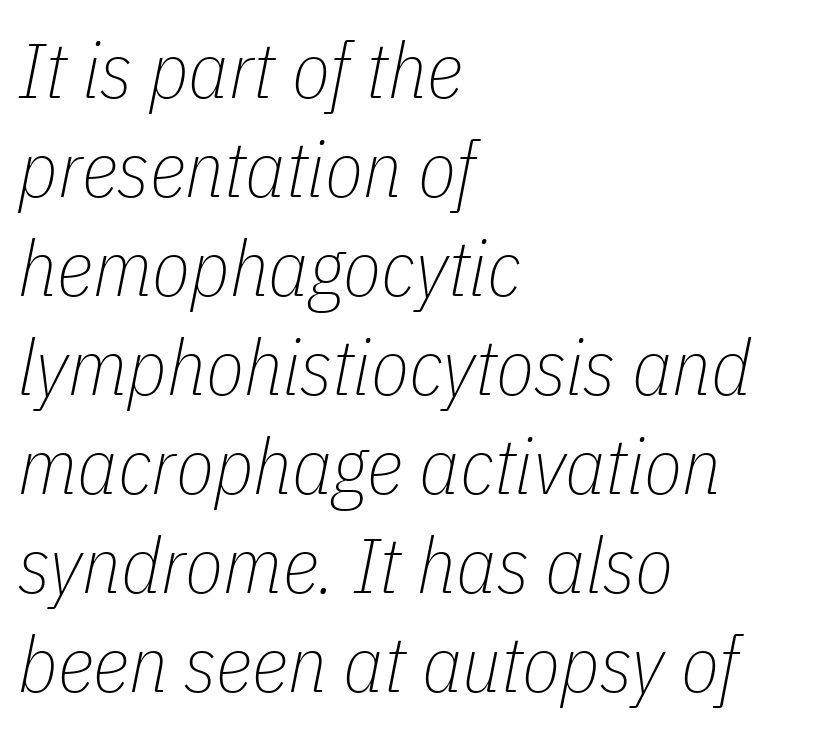
Do the characters align in a grid? No, the font is proportional. The passage shown is not bold in any degree. Teacher's note: observe the even left margin — that is flush-left alignment. The gaps between neighbouring characters are ordinary and unremarkable.
